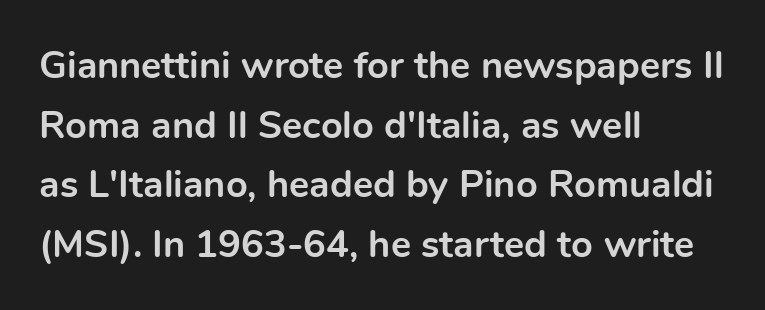
The horizontal fit of the characters is conventional and even. The characters look thick and weighty, a clear bold. The gap between lines stays unmarked. Vertically, the passage feels balanced, rows spaced as you'd expect.
